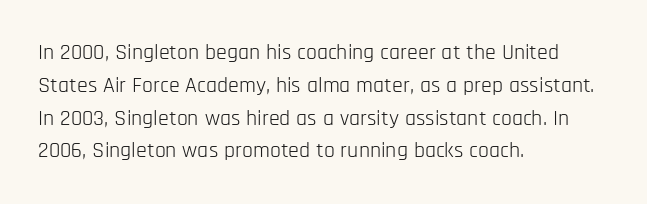
{"italic": "no", "bold": "no", "underline": "no", "align": "left", "line_spacing": "normal", "line_spacing_ratio": 1.49, "letter_spacing": "normal", "letter_spacing_em": 0.0, "glyph_px": 22}
